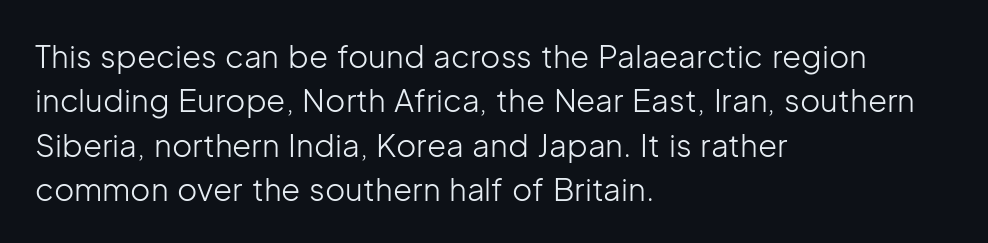
The image shows 31 px light sans-serif type, upright; set left-aligned, normal line spacing (1.43x), normal letter spacing, not underlined; low stroke contrast and a medium x-height.
